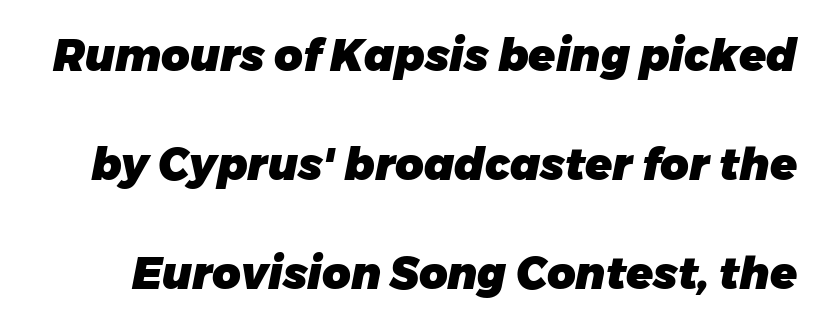
{"serif": "no", "bold": "yes", "weight": "heavy", "width": "normal", "stroke_contrast": "low", "x_height": "large", "monospaced": "no", "underline": "no", "line_spacing": "loose", "line_spacing_ratio": 2.48, "letter_spacing": "normal", "letter_spacing_em": 0.0, "glyph_px": 44}
